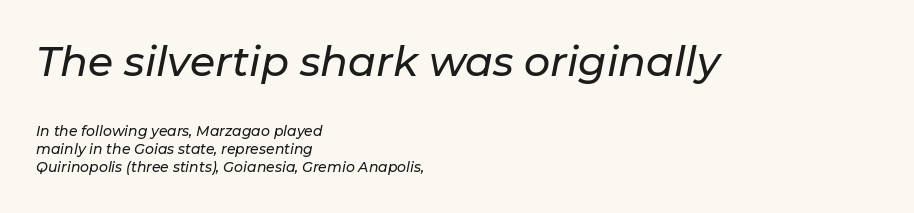
The image shows 41 px text type, italic (leaning right); set left-aligned, normal line spacing (1.3x), normal letter spacing, not underlined; the first (top) block is 2.93x larger; low stroke contrast and a medium x-height.
